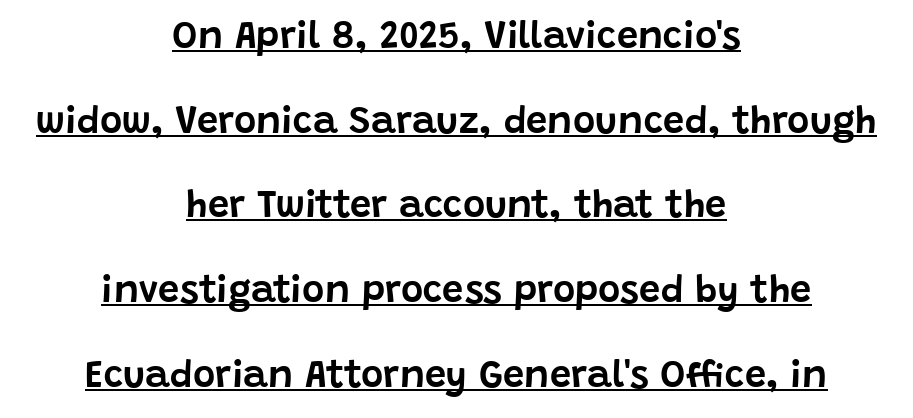
{"serif": "no", "italic": "no", "width": "normal", "stroke_contrast": "low", "x_height": "large", "monospaced": "no", "underline": "yes", "align": "center", "line_spacing": "loose", "line_spacing_ratio": 2.23, "letter_spacing": "normal", "letter_spacing_em": 0.0, "glyph_px": 38}
